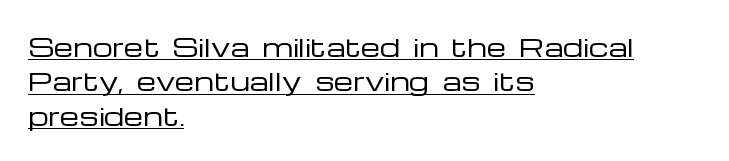
Q: Is the text bold? A: No.
Q: Is the text italic (slanted)? A: No, it is upright.
Q: Is the text underlined? A: Yes.
Q: How is the paragraph aligned? A: Left-aligned.
Q: Is the spacing between letters normal or unusually wide? A: Normal.
Q: Is the spacing between lines tight, normal or loose? A: Normal.
